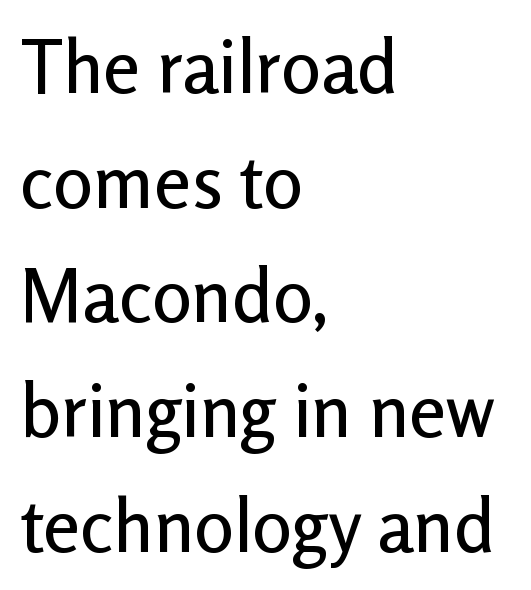
{"serif": "no", "italic": "no", "width": "normal", "stroke_contrast": "low", "x_height": "medium", "monospaced": "no", "underline": "no", "align": "left", "line_spacing": "normal", "line_spacing_ratio": 1.55, "letter_spacing": "normal", "letter_spacing_em": 0.0, "glyph_px": 74}
